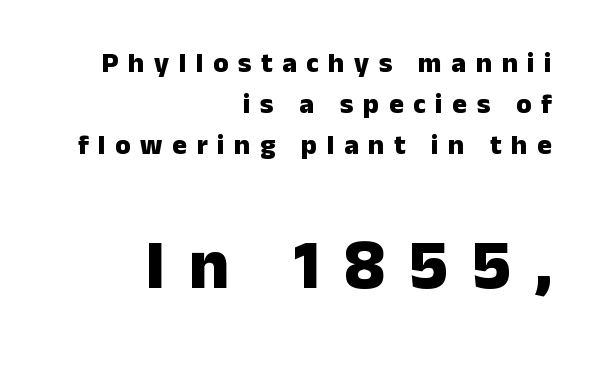
{"serif": "no", "italic": "no", "bold": "yes", "weight": "heavy", "width": "normal", "stroke_contrast": "low", "x_height": "medium", "monospaced": "no", "underline": "no", "align": "right", "line_spacing": "normal", "line_spacing_ratio": 1.47, "letter_spacing": "wide", "letter_spacing_em": 0.34, "larger_block": "second", "size_ratio": 2.5, "glyph_px": 70}
